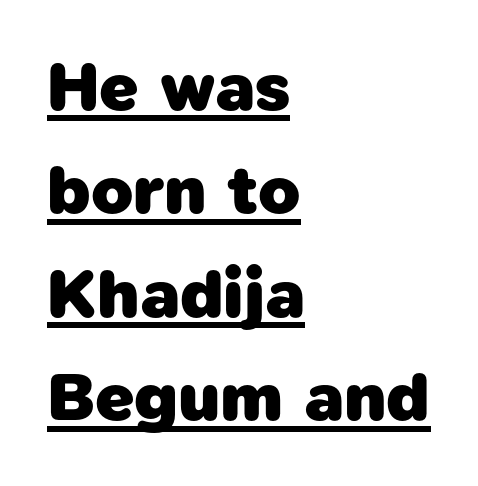
Q: Is the text bold? A: Yes.
Q: Is the typeface a serif or a sans-serif typeface? A: Sans-serif.
Q: Is the text underlined? A: Yes.
Q: How is the paragraph aligned? A: Left-aligned.
Q: Is the spacing between letters normal or unusually wide? A: Normal.
Q: Is the spacing between lines tight, normal or loose? A: Normal.
Q: Width (condensed, normal, or wide)? A: Normal.
Q: Stroke contrast? A: Low.
Q: x-height? A: Medium.
Q: Monospaced? A: No.
